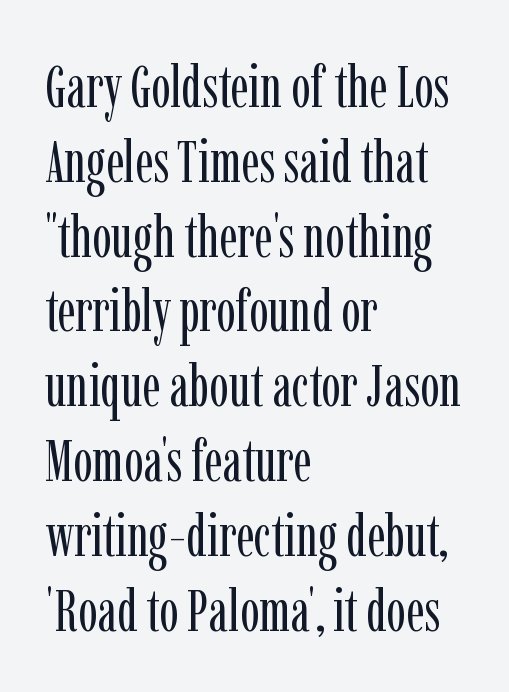
Rows of type keep a routine distance in the vertical direction. Any mark beneath the type? The region is blank. No extra tracking has been applied to these lines. These lines are rendered in a variable-pitch font. Caption: face not bold, strokes unweighted.
